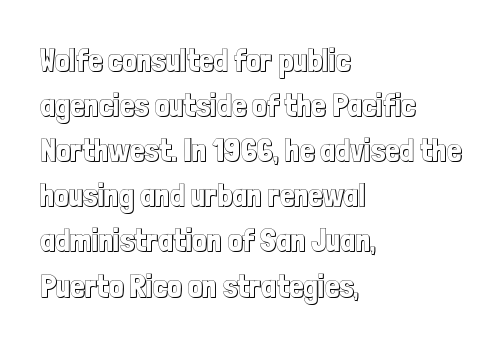
{"italic": "no", "width": "condensed", "x_height": "medium", "monospaced": "no", "underline": "no", "align": "left", "line_spacing": "normal", "line_spacing_ratio": 1.41, "letter_spacing": "normal", "letter_spacing_em": 0.0, "glyph_px": 32}
